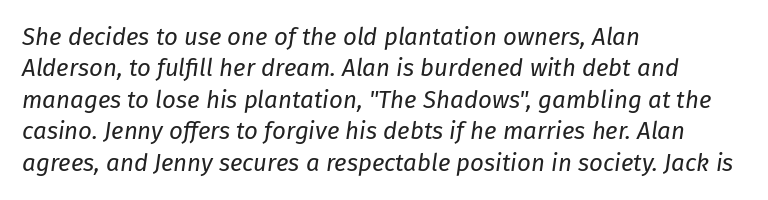
The image shows 24 px text type, italic (leaning right); set left-aligned, normal line spacing (1.31x), normal letter spacing, not underlined.
